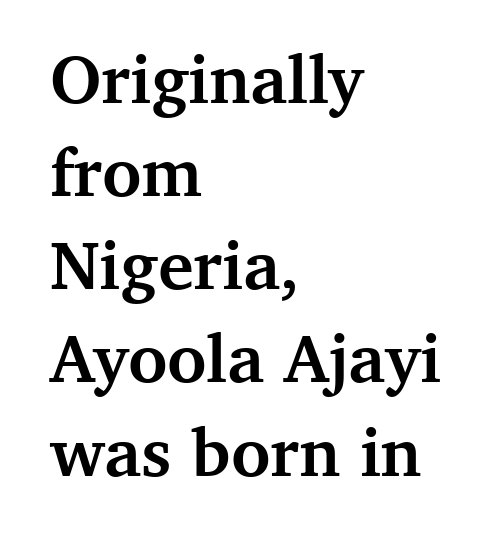
The image shows 68 px semibold serif type, upright; set left-aligned, normal line spacing (1.37x), normal letter spacing, not underlined; medium stroke contrast and a medium x-height.
